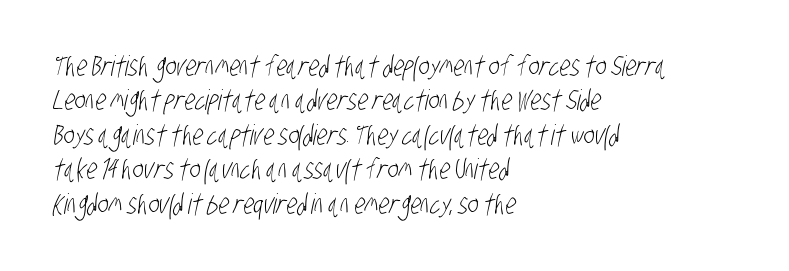
{"serif": "no", "bold": "no", "weight": "light", "width": "condensed", "stroke_contrast": "low", "x_height": "large", "monospaced": "no", "underline": "no", "align": "left", "line_spacing_ratio": 1.23, "letter_spacing": "normal", "letter_spacing_em": 0.0, "glyph_px": 28}
